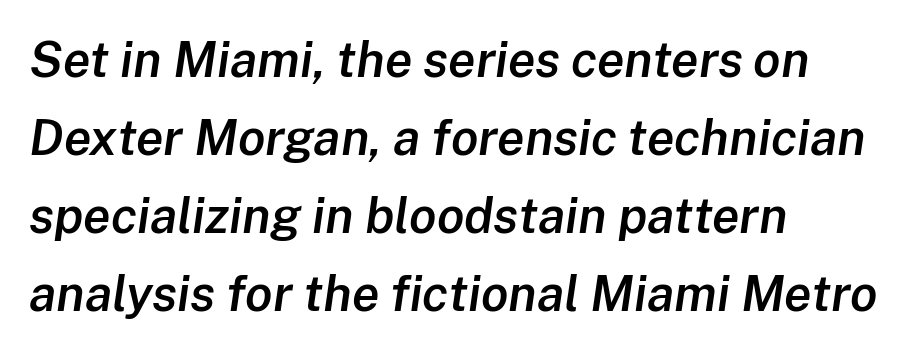
Descender tails drop into unmarked territory. Reading down the column, the eye jumps a familiar distance to each next line. The setting favours the left margin, as ordinary paragraphs usually do. Slightly chunky letters — semibold, I'd say, not full bold. These lines were composed using italics.
